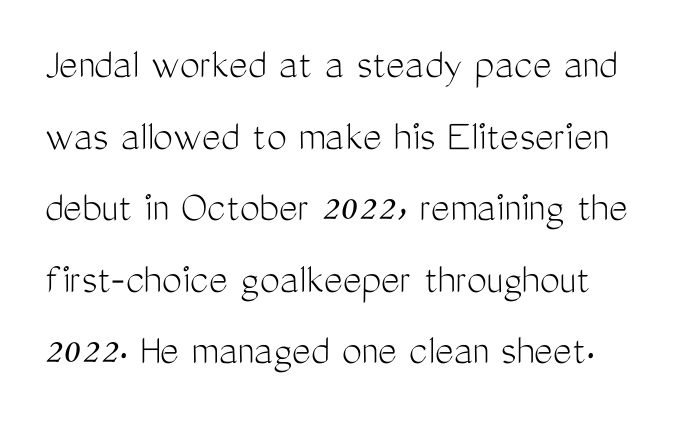
{"serif": "no", "italic": "no", "bold": "no", "weight": "light", "width": "condensed", "stroke_contrast": "medium", "x_height": "medium", "monospaced": "no", "underline": "no", "align": "left", "line_spacing": "normal", "line_spacing_ratio": 1.59, "letter_spacing": "normal", "letter_spacing_em": 0.0, "glyph_px": 45}
